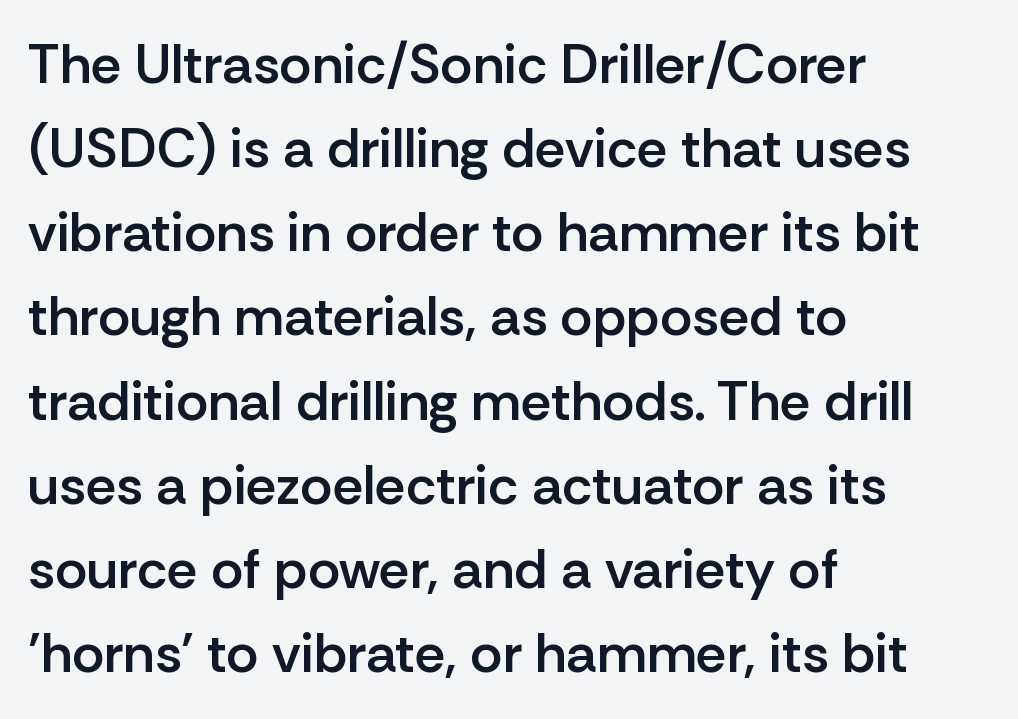
Students, this is semibold: more ink than regular, less than bold. Is there much room between lines? A standard amount, neither cramped nor airy. A typesetter would mark this as roman, not italic. Is this a sans? Yes — the strokes have no serifs. The tracking reads as untouched default to a designer's eye.
